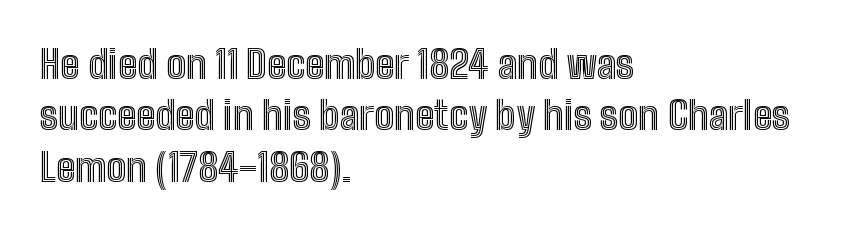
{"italic": "no", "width": "condensed", "x_height": "medium", "monospaced": "no", "underline": "no", "align": "left", "line_spacing": "normal", "line_spacing_ratio": 1.32, "letter_spacing": "normal", "letter_spacing_em": 0.0, "glyph_px": 39}
